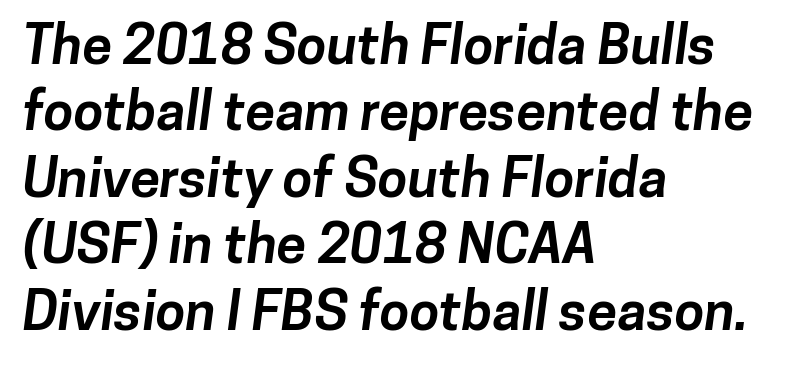
Q: Is the text bold? A: Yes.
Q: Is the typeface a serif or a sans-serif typeface? A: Sans-serif.
Q: Is the text underlined? A: No.
Q: How is the paragraph aligned? A: Left-aligned.
Q: Is the spacing between letters normal or unusually wide? A: Normal.
Q: Width (condensed, normal, or wide)? A: Normal.
Q: Stroke contrast? A: Low.
Q: x-height? A: Medium.
Q: Monospaced? A: No.
